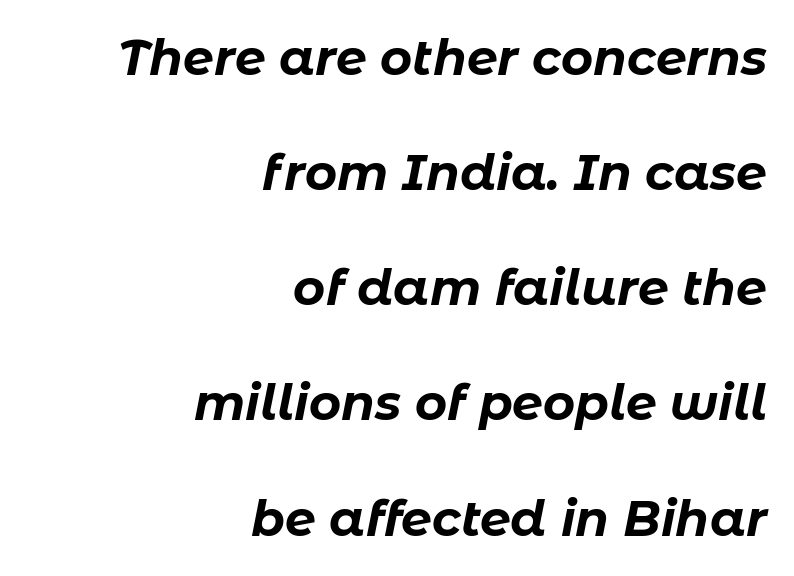
Q: Is the text bold? A: Yes.
Q: Is the text italic (slanted)? A: Yes, it leans right by about 11 degrees.
Q: Is the text underlined? A: No.
Q: How is the paragraph aligned? A: Right-aligned.
Q: Is the spacing between letters normal or unusually wide? A: Normal.
Q: Is the spacing between lines tight, normal or loose? A: Loose.
Q: Width (condensed, normal, or wide)? A: Normal.
Q: Stroke contrast? A: Low.
Q: x-height? A: Medium.
Q: Monospaced? A: No.
